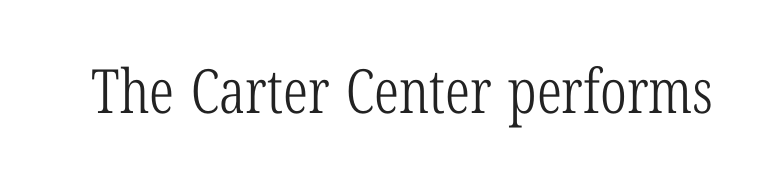
Q: Is the text bold? A: No.
Q: Is the text italic (slanted)? A: No, it is upright.
Q: Is the typeface a serif or a sans-serif typeface? A: Serif.
Q: Is the text underlined? A: No.
Q: Is the spacing between letters normal or unusually wide? A: Normal.
Q: Width (condensed, normal, or wide)? A: Condensed.
Q: Stroke contrast? A: Low.
Q: x-height? A: Medium.
Q: Monospaced? A: No.
